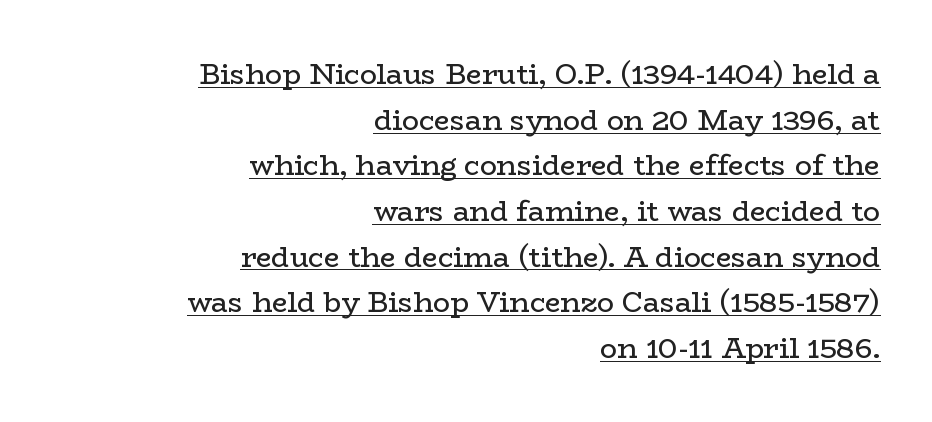
The image shows 28 px regular-weight, wide serif type, upright; set right-aligned, normal line spacing (1.63x), normal letter spacing, underlined; low stroke contrast and a medium x-height.
